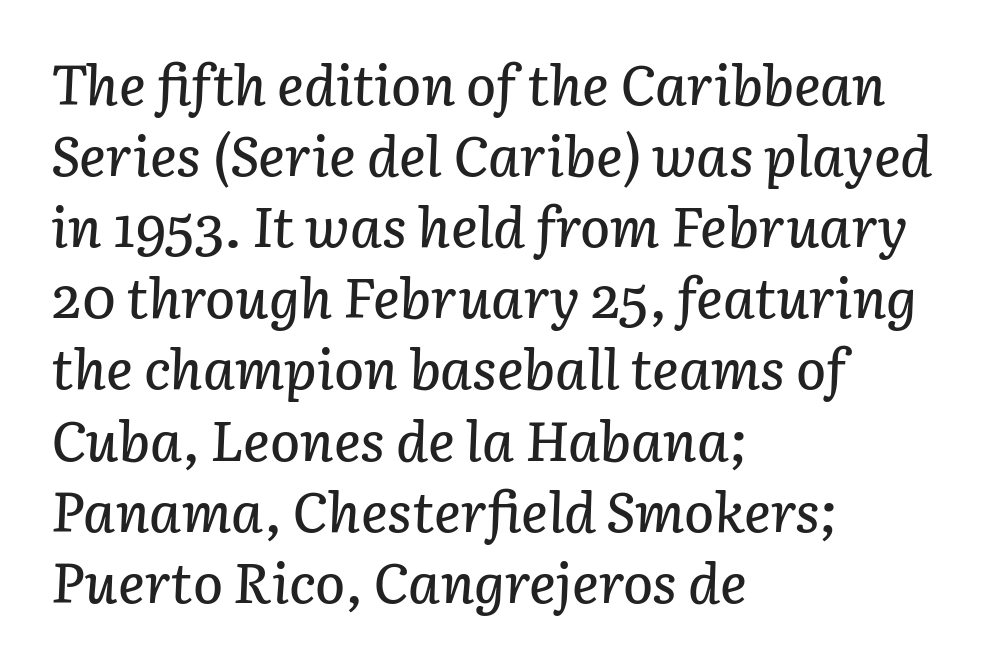
{"italic": "yes", "lean": "right", "slant_degrees": 3, "width": "normal", "stroke_contrast": "low", "x_height": "medium", "monospaced": "no", "underline": "no", "align": "left", "line_spacing": "normal", "line_spacing_ratio": 1.27, "letter_spacing": "normal", "letter_spacing_em": 0.0, "glyph_px": 56}
